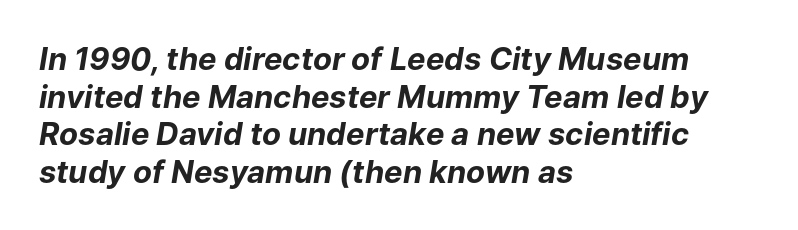
The image shows 31 px bold type, italic (leaning right); set left-aligned, line spacing 1.21x, normal letter spacing, not underlined; low stroke contrast and a medium x-height.
